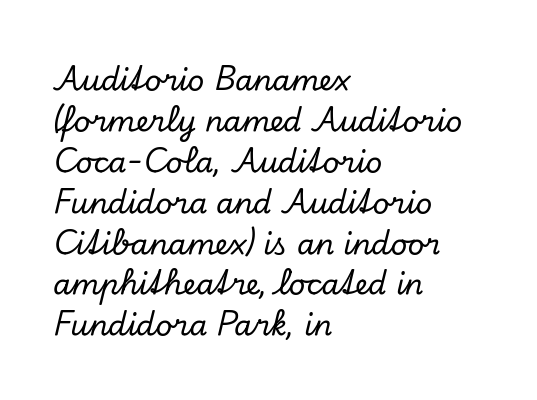
The image shows 29 px serif type, italic (leaning right); set left-aligned, normal line spacing (1.41x), normal letter spacing, not underlined; low stroke contrast and a small x-height.
